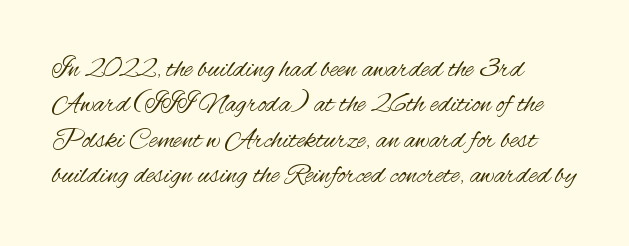
Characters follow at the spacing the type designer built in. Weight: not bold — regular or lighter. This sample is left-justified, so line endings fall wherever the words run out. Each letter's strokes conclude bluntly, with no projecting serifs.
